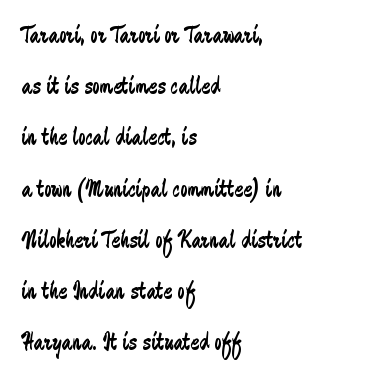
Q: Is the text bold? A: No.
Q: Is the text italic (slanted)? A: Yes.
Q: Is the text underlined? A: No.
Q: How is the paragraph aligned? A: Left-aligned.
Q: Is the spacing between letters normal or unusually wide? A: Normal.
Q: Is the spacing between lines tight, normal or loose? A: Loose.
